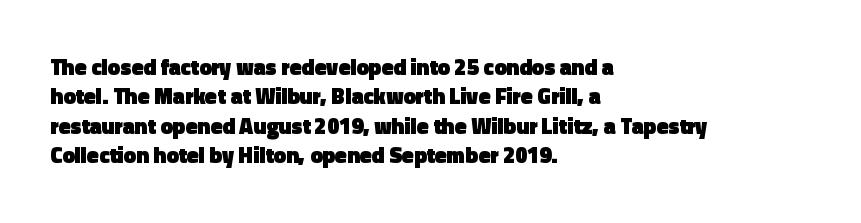
Q: Is the text bold? A: Yes.
Q: Is the text italic (slanted)? A: No, it is upright.
Q: Is the text underlined? A: No.
Q: How is the paragraph aligned? A: Left-aligned.
Q: Is the spacing between letters normal or unusually wide? A: Normal.
Q: Is the spacing between lines tight, normal or loose? A: Normal.
